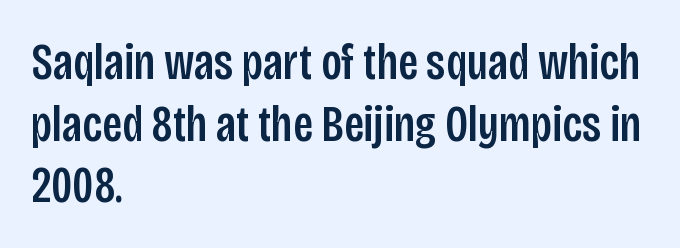
Q: Is the text italic (slanted)? A: No, it is upright.
Q: Is the typeface a serif or a sans-serif typeface? A: Sans-serif.
Q: Is the text underlined? A: No.
Q: How is the paragraph aligned? A: Left-aligned.
Q: Is the spacing between letters normal or unusually wide? A: Normal.
Q: Width (condensed, normal, or wide)? A: Condensed.
Q: Stroke contrast? A: Low.
Q: x-height? A: Large.
Q: Monospaced? A: No.
